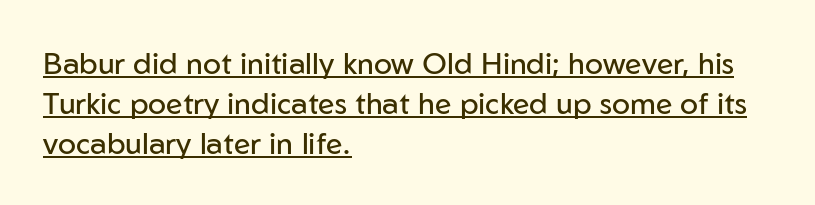
The image shows 30 px regular-weight sans-serif type, upright; set left-aligned, normal line spacing (1.33x), normal letter spacing, underlined; low stroke contrast and a medium x-height.
